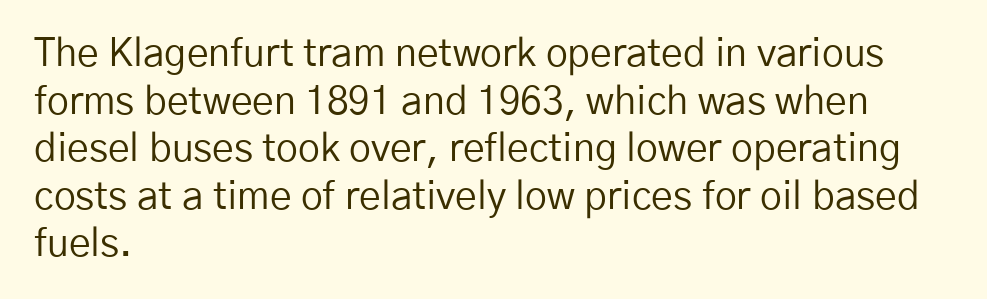
Which margin do the lines hug? The left one — the right edge is uneven. Characters remain perfectly vertical along every line. In terms of letterspacing, this is plain default setting. Think standard paragraph weight, or any step lighter than that. Type without underlining.
